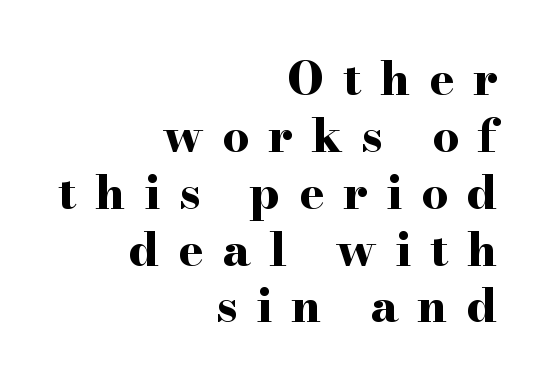
{"serif": "yes", "italic": "no", "bold": "yes", "weight": "bold", "width": "wide", "stroke_contrast": "high", "x_height": "small", "monospaced": "no", "underline": "no", "align": "right", "line_spacing_ratio": 1.21, "letter_spacing": "wide", "letter_spacing_em": 0.4, "glyph_px": 47}
